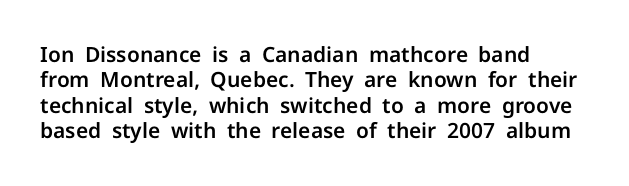
The image shows 21 px text type, upright; set left-aligned, line spacing 1.21x, normal letter spacing, not underlined.
